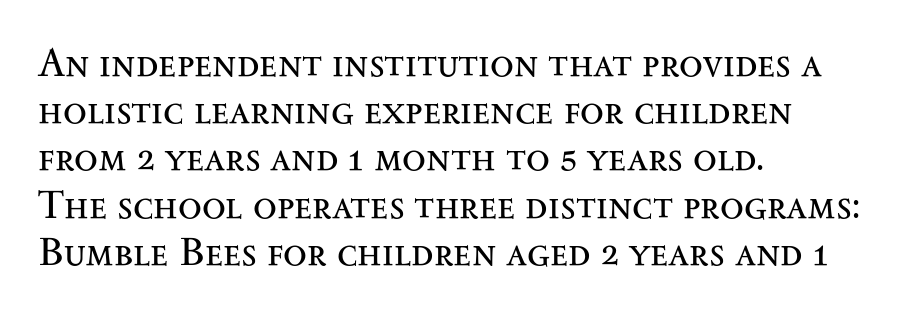
{"serif": "yes", "italic": "no", "bold": "no", "weight": "regular", "width": "wide", "stroke_contrast": "medium", "x_height": "small", "monospaced": "no", "underline": "no", "align": "left", "line_spacing_ratio": 1.21, "letter_spacing": "normal", "letter_spacing_em": 0.0, "glyph_px": 39}
